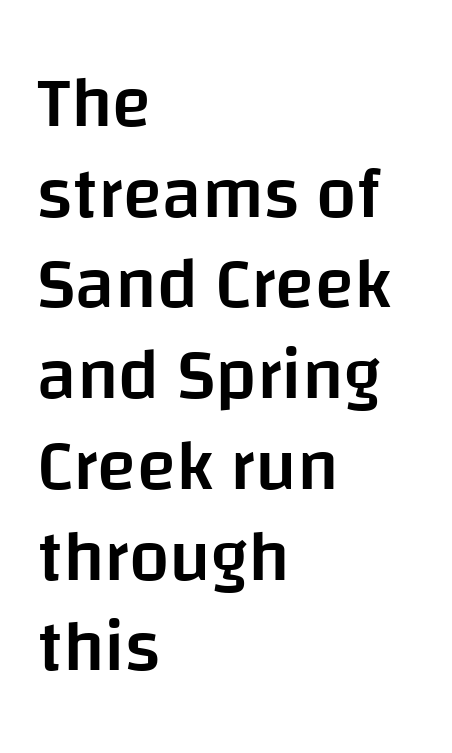
{"serif": "no", "italic": "no", "bold": "semi", "weight": "semibold", "width": "normal", "stroke_contrast": "low", "x_height": "large", "monospaced": "no", "underline": "no", "align": "left", "line_spacing": "normal", "line_spacing_ratio": 1.26, "letter_spacing": "normal", "letter_spacing_em": 0.0, "glyph_px": 72}
